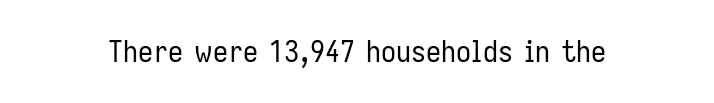
Q: Is the text bold? A: No.
Q: Is the text italic (slanted)? A: No, it is upright.
Q: Is the typeface a serif or a sans-serif typeface? A: Sans-serif.
Q: Is the text underlined? A: No.
Q: Is the spacing between letters normal or unusually wide? A: Normal.
Q: Width (condensed, normal, or wide)? A: Condensed.
Q: Stroke contrast? A: Low.
Q: x-height? A: Medium.
Q: Monospaced? A: No.
